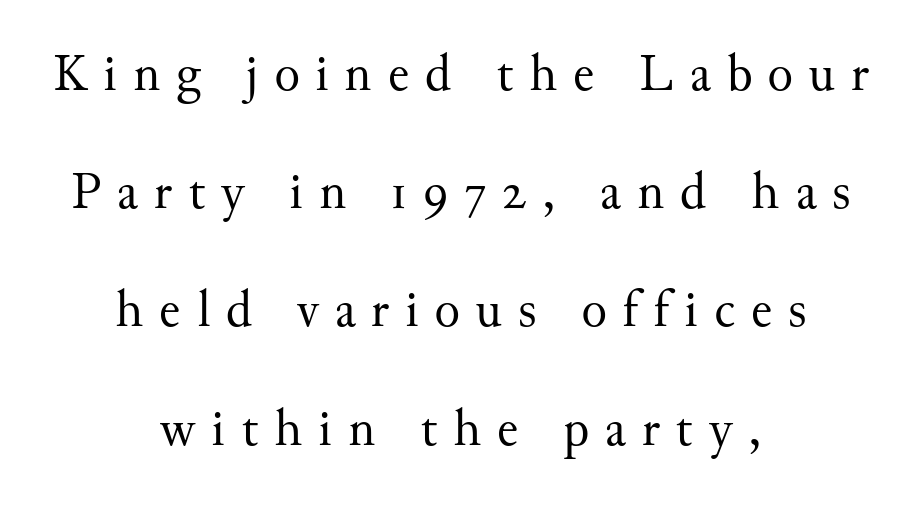
{"serif": "yes", "italic": "no", "bold": "no", "weight": "regular", "width": "normal", "stroke_contrast": "medium", "x_height": "small", "monospaced": "no", "underline": "no", "align": "center", "line_spacing": "loose", "line_spacing_ratio": 2.23, "letter_spacing": "wide", "letter_spacing_em": 0.3, "glyph_px": 53}
